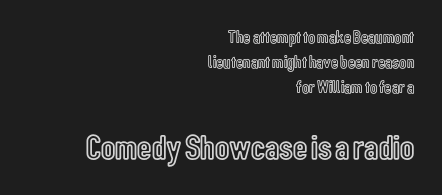
Note: smaller setting up top, larger setting below. Style check: upright. Interline gaps are of average width in this sample. Character widths vary here, with narrow letters taking less room than wide ones. Words float on clear page, feet unadorned. Each line ends at the same right margin while the left side varies.
